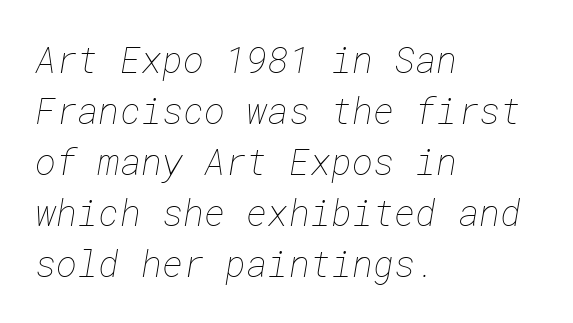
The image shows 36 px thin type; set left-aligned, normal line spacing (1.42x), normal letter spacing, not underlined; low stroke contrast and a medium x-height.
